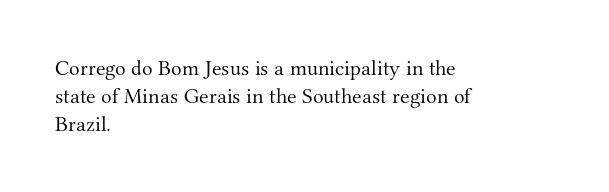
No extra ink here — the face is not bold. Students, observe: this is what conventionally led text looks like. Visually the block forms a straight wall on the left and a jagged coastline on the right. Clear beneath every line of the passage.
